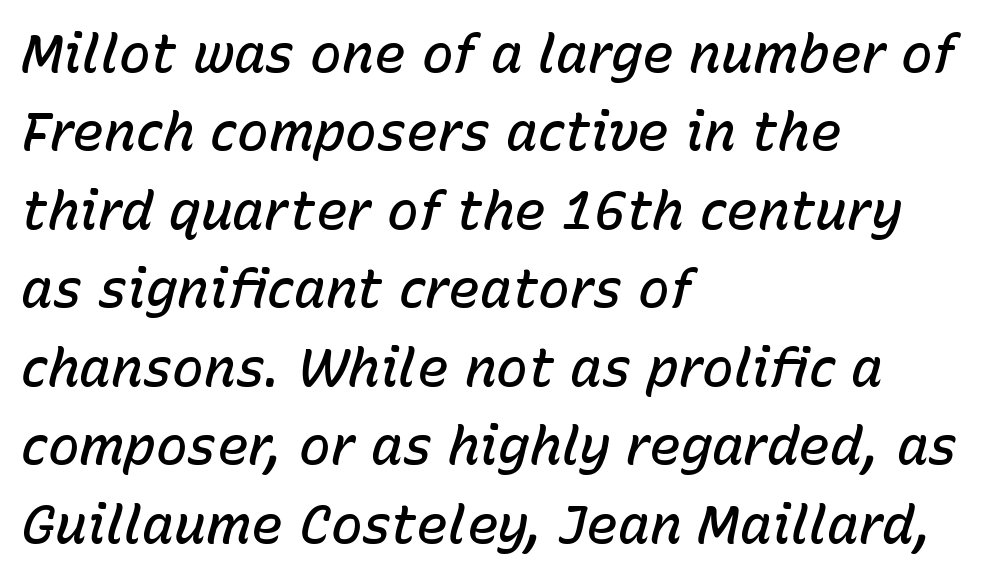
Q: Is the text bold? A: Semi-bold.
Q: Is the text italic (slanted)? A: Yes, it leans right by about 15 degrees.
Q: Is the text underlined? A: No.
Q: How is the paragraph aligned? A: Left-aligned.
Q: Is the spacing between letters normal or unusually wide? A: Normal.
Q: Is the spacing between lines tight, normal or loose? A: Normal.
Q: Width (condensed, normal, or wide)? A: Normal.
Q: Stroke contrast? A: Low.
Q: x-height? A: Medium.
Q: Monospaced? A: No.
